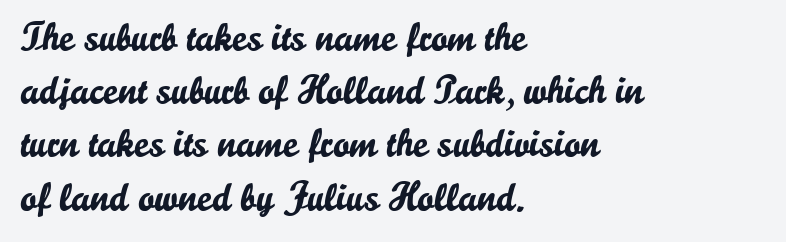
Line spacing here is normal. Check the space under the baseline: it is left empty. A sans-serif font was chosen for this passage. The rendering anchors every line to the left-hand side. Each word holds together tightly as a unit, with standard inter-letter gaps.
